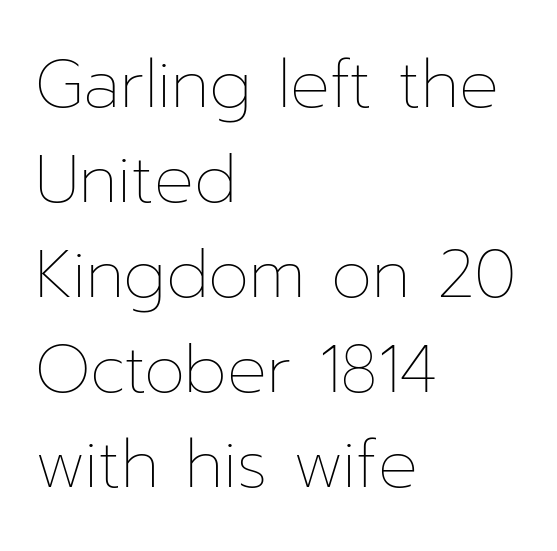
The image shows 66 px thin type, upright; set left-aligned, normal line spacing (1.44x), normal letter spacing, not underlined; low stroke contrast and a medium x-height.
